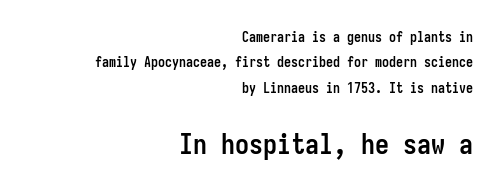
Tracking here is standard; glyphs follow each other at the usual distance. Casual observation: everything's shoved over to the right. A sans-serif font was chosen for this passage. A bare baseline throughout the passage. Of the two passages, the one underneath uses the larger point size.
